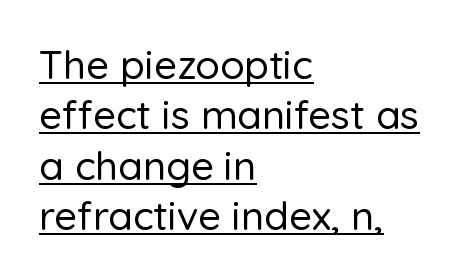
Nobody touched the tracking dial on this one. Layout note: lines flush left. Looks like regular typesetting: each glyph gets only the width it needs. The characters display no serif detailing; their extremities are plain. Baseline-to-baseline distance is the conventional proportion of letter height.
